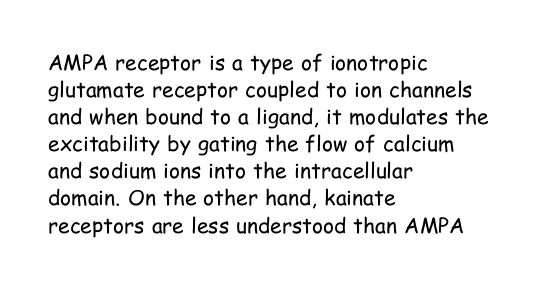
The passage shown is not underscored anywhere. Summary of vertical rhythm: regular, with standard interline spacing. The rag falls on the right side of this text block. Notice how the stems are strictly vertical — no italics here. Vertical stems look standard width or narrower in stroke.
